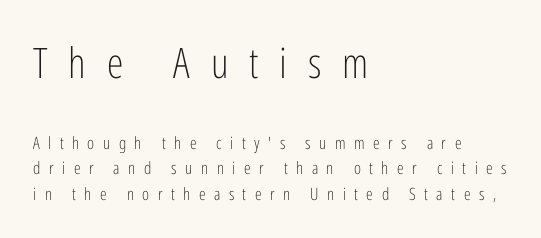
{"serif": "no", "italic": "no", "bold": "no", "weight": "light", "width": "condensed", "stroke_contrast": "low", "x_height": "medium", "monospaced": "no", "underline": "no", "align": "left", "line_spacing": "normal", "line_spacing_ratio": 1.5, "letter_spacing": "wide", "letter_spacing_em": 0.5, "larger_block": "first", "size_ratio": 2.47, "glyph_px": 42}
